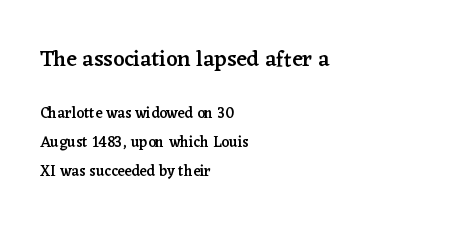
The image shows 22 px text type, upright; set left-aligned, loose line spacing (1.94x), normal letter spacing, not underlined; the first (top) block is 1.47x larger.
